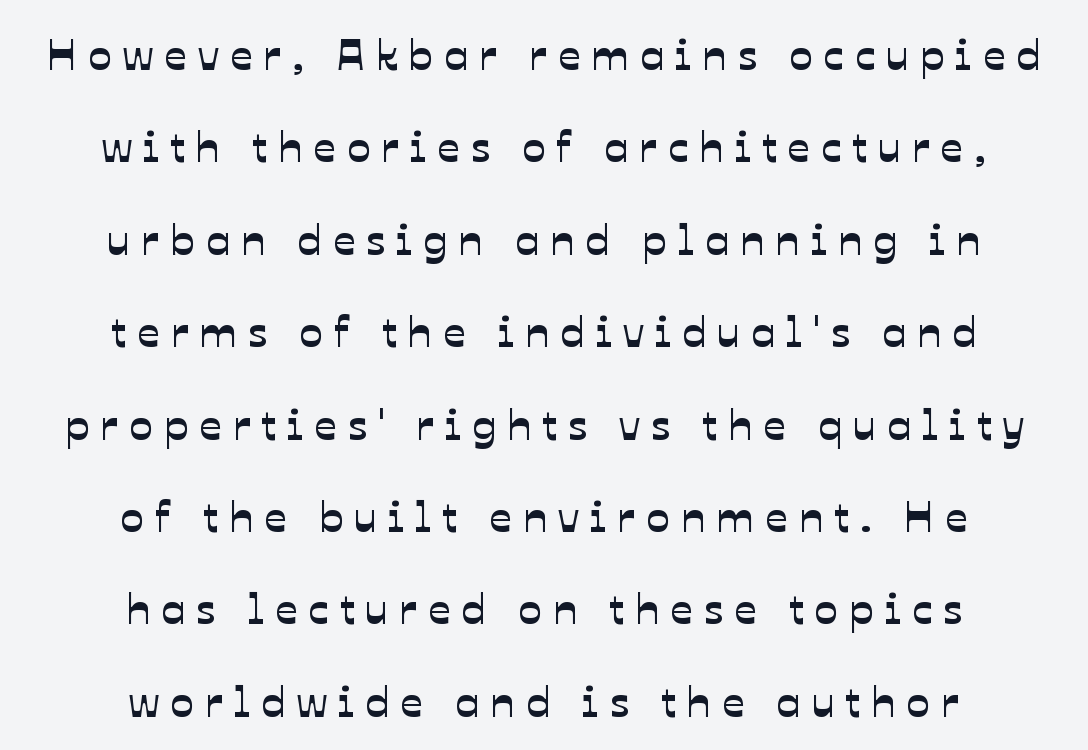
The letterforms stand isolated, each surrounded by extra space. Compared with typical paragraphs, the rows here are farther apart. Character widths vary here, with narrow letters taking less room than wide ones. The glyphs in this specimen are sans serif. A bare baseline throughout the passage.
